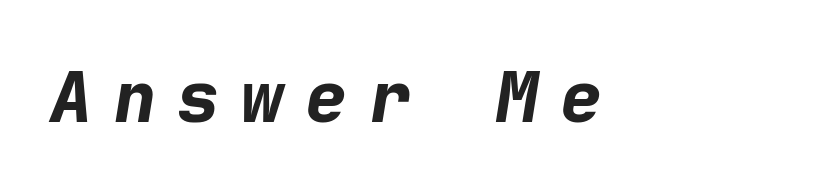
Pretty heavy lettering here — definitely bold. The passage shown leans; its letterforms are oblique. The zone under the glyphs is completely vacant. The passage shown has open, widely tracked lettering throughout. The passage shown is typed in a monospace face where columns stay perfectly aligned.
